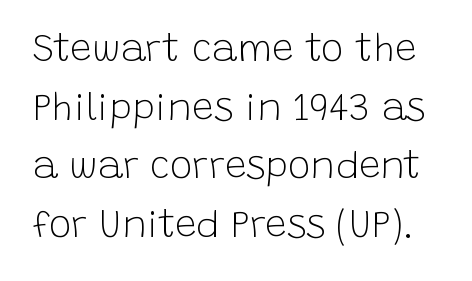
Q: Is the text bold? A: No.
Q: Is the text italic (slanted)? A: No, it is upright.
Q: Is the typeface a serif or a sans-serif typeface? A: Sans-serif.
Q: Is the text underlined? A: No.
Q: Is the spacing between letters normal or unusually wide? A: Normal.
Q: Is the spacing between lines tight, normal or loose? A: Normal.
Q: Width (condensed, normal, or wide)? A: Normal.
Q: Stroke contrast? A: Low.
Q: x-height? A: Large.
Q: Monospaced? A: No.
